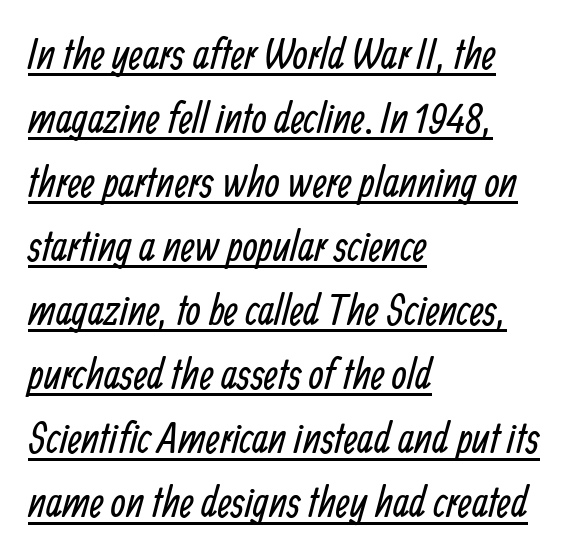
Students, observe the line beneath the letters — that is underlining. This rendering leaves character spacing at its baseline value. The letterforms sit at book weight or below. Are there feet on the stems? There aren't — it's a sans.
